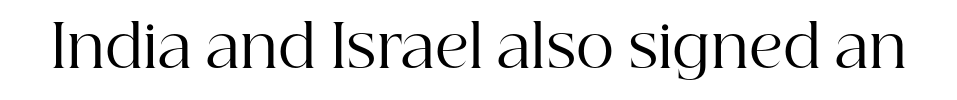
The image shows 59 px regular-weight serif type, upright; set normal letter spacing, not underlined; high stroke contrast and a medium x-height.
